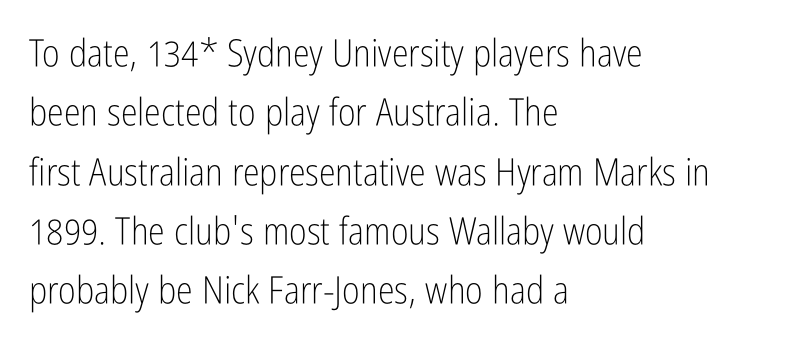
Q: Is the text bold? A: No.
Q: Is the text italic (slanted)? A: No, it is upright.
Q: Is the typeface a serif or a sans-serif typeface? A: Sans-serif.
Q: Is the text underlined? A: No.
Q: How is the paragraph aligned? A: Left-aligned.
Q: Is the spacing between letters normal or unusually wide? A: Normal.
Q: Is the spacing between lines tight, normal or loose? A: Normal.
Q: Width (condensed, normal, or wide)? A: Condensed.
Q: Stroke contrast? A: Low.
Q: x-height? A: Medium.
Q: Monospaced? A: No.
